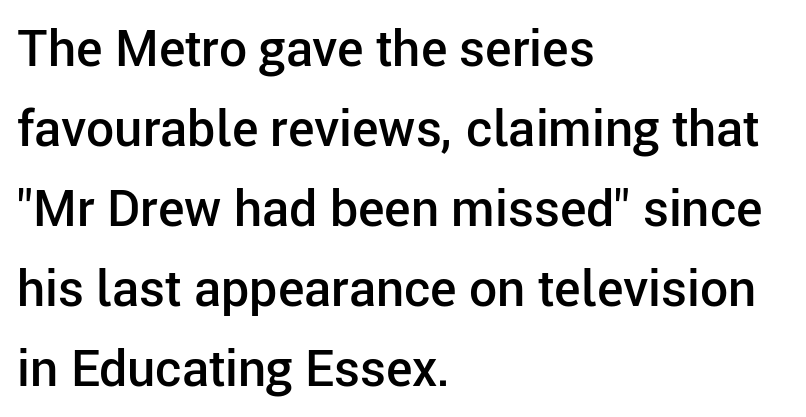
{"serif": "no", "italic": "no", "bold": "semi", "weight": "semibold", "width": "normal", "stroke_contrast": "low", "x_height": "medium", "monospaced": "no", "underline": "no", "align": "left", "line_spacing": "normal", "line_spacing_ratio": 1.6, "letter_spacing": "normal", "letter_spacing_em": 0.0, "glyph_px": 50}
